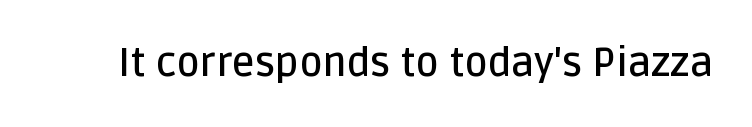
The image shows 40 px semibold sans-serif type, upright; set normal letter spacing, not underlined; low stroke contrast and a large x-height.
